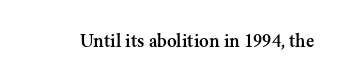
Q: Is the text italic (slanted)? A: No, it is upright.
Q: Is the text underlined? A: No.
Q: Is the spacing between letters normal or unusually wide? A: Normal.
